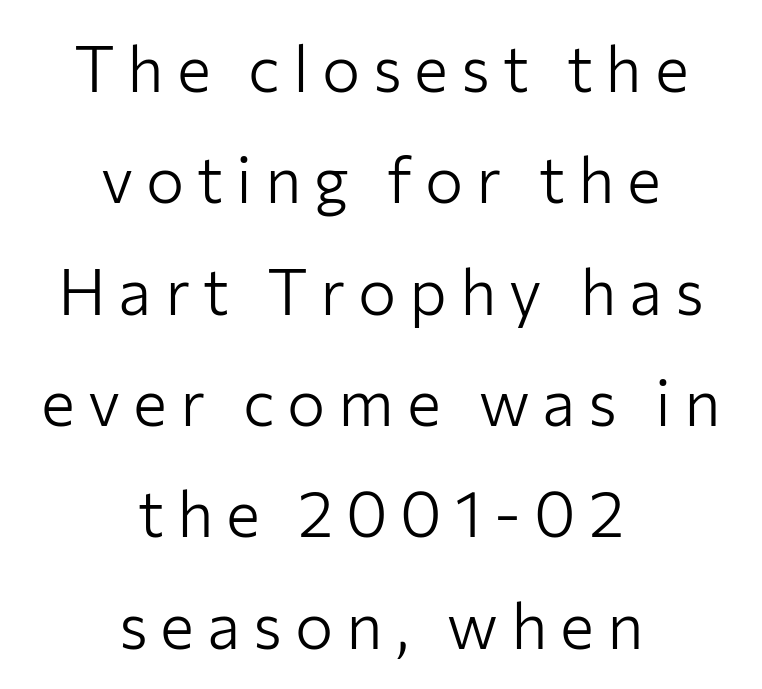
The image shows 64 px light sans-serif type, upright; set centered, line spacing 1.74x, unusually wide letter spacing (+0.2 em), not underlined; low stroke contrast and a medium x-height.
